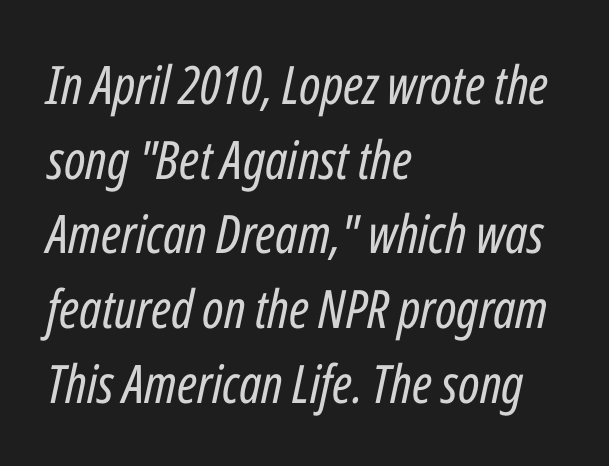
The image shows 53 px regular-weight, condensed type, italic (leaning right); set left-aligned, normal line spacing (1.41x), normal letter spacing, not underlined; low stroke contrast and a medium x-height.
